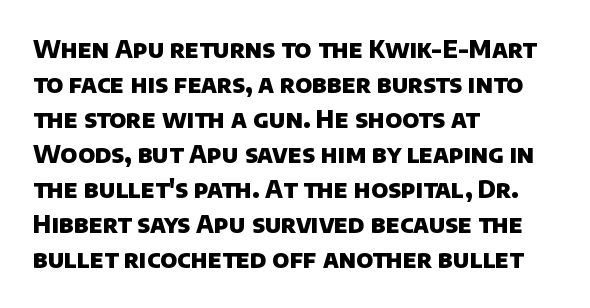
The image shows 24 px bold type; set left-aligned, normal line spacing (1.46x), normal letter spacing, not underlined.
